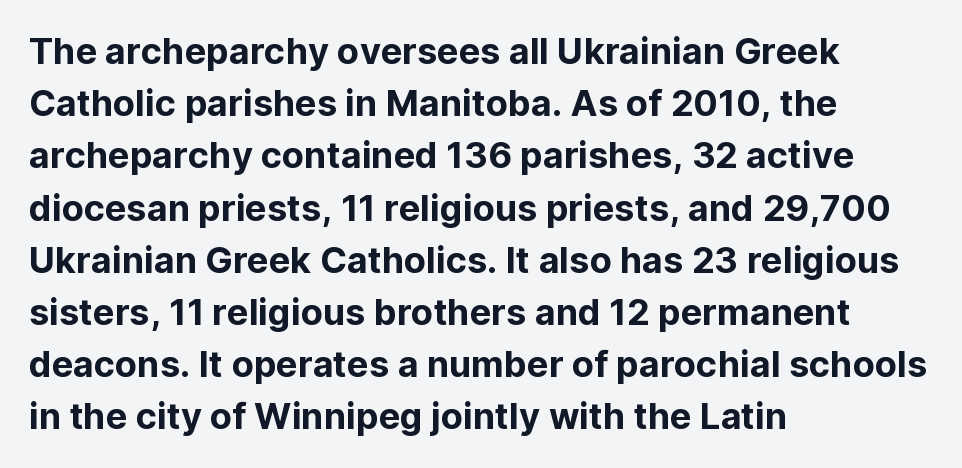
The image shows 36 px sans-serif type, upright; set left-aligned, normal line spacing (1.45x), normal letter spacing, not underlined; low stroke contrast and a medium x-height.
